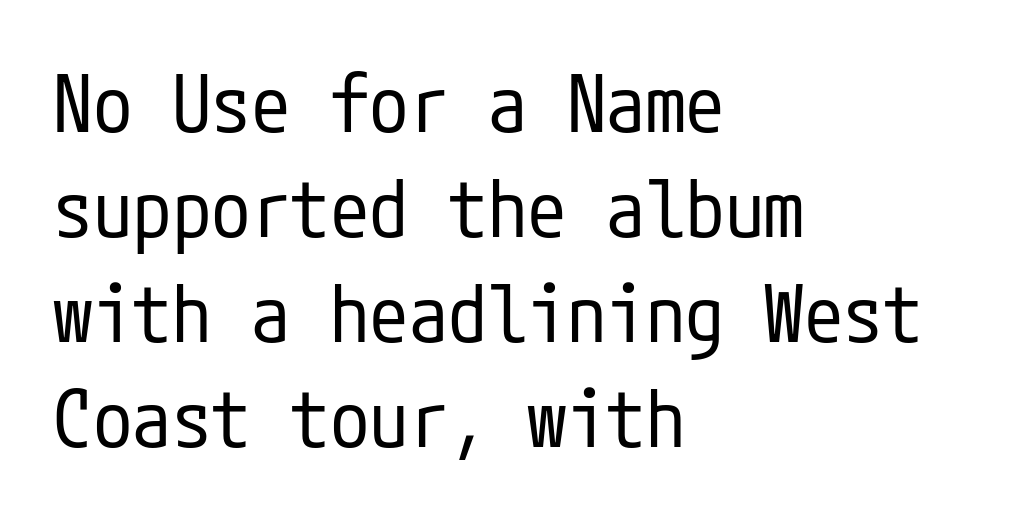
{"serif": "no", "italic": "no", "bold": "no", "weight": "regular", "width": "condensed", "stroke_contrast": "low", "x_height": "medium", "underline": "no", "align": "left", "line_spacing": "normal", "line_spacing_ratio": 1.33, "letter_spacing": "normal", "letter_spacing_em": 0.0, "glyph_px": 79}
